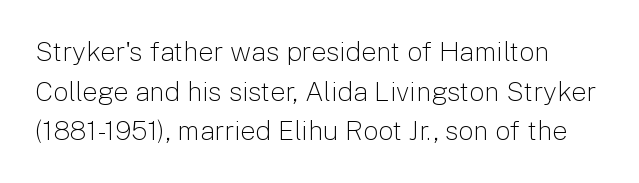
The image shows 27 px text type, upright; set normal line spacing (1.47x), normal letter spacing, not underlined.
